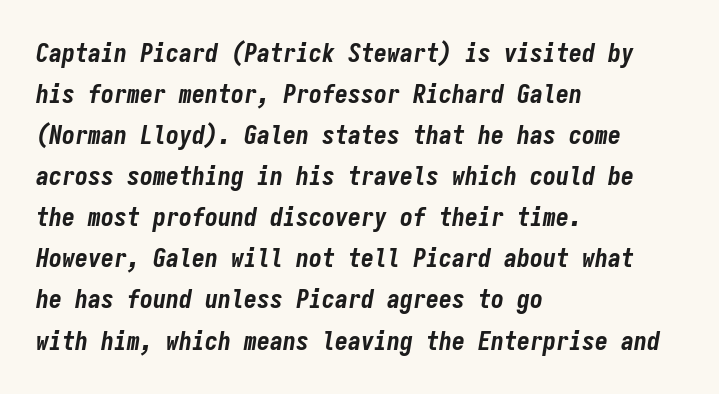
The image shows 26 px bold type, italic (leaning right); set left-aligned, normal line spacing (1.58x), normal letter spacing, not underlined.
